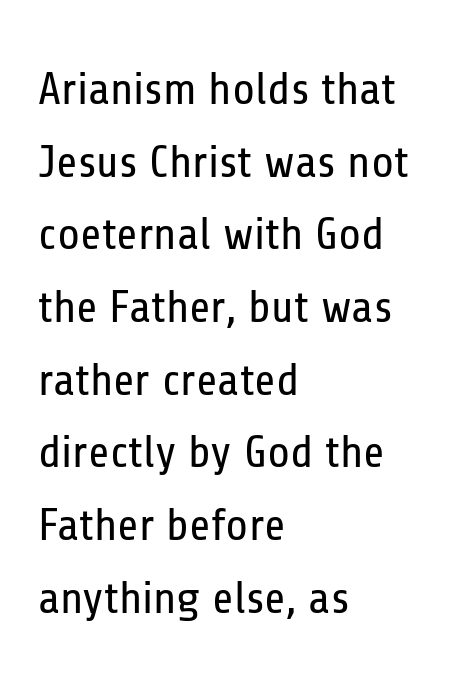
Q: Is the text bold? A: No.
Q: Is the text italic (slanted)? A: No, it is upright.
Q: Is the typeface a serif or a sans-serif typeface? A: Sans-serif.
Q: Is the text underlined? A: No.
Q: How is the paragraph aligned? A: Left-aligned.
Q: Is the spacing between letters normal or unusually wide? A: Normal.
Q: Is the spacing between lines tight, normal or loose? A: Normal.
Q: Width (condensed, normal, or wide)? A: Condensed.
Q: Stroke contrast? A: Low.
Q: x-height? A: Medium.
Q: Monospaced? A: No.
